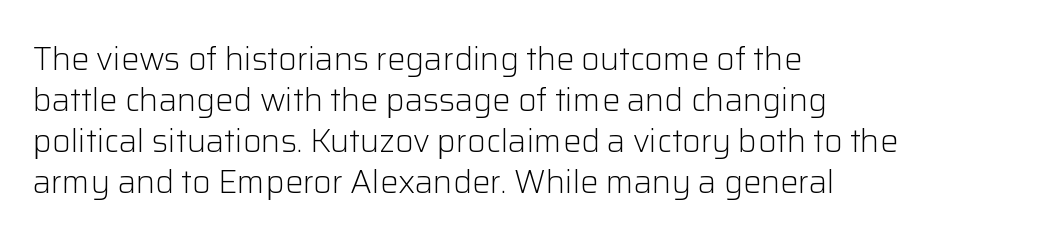
{"serif": "no", "italic": "no", "bold": "no", "weight": "light", "width": "normal", "stroke_contrast": "low", "x_height": "medium", "monospaced": "no", "underline": "no", "align": "left", "line_spacing": "normal", "line_spacing_ratio": 1.28, "letter_spacing": "normal", "letter_spacing_em": 0.0, "glyph_px": 32}
